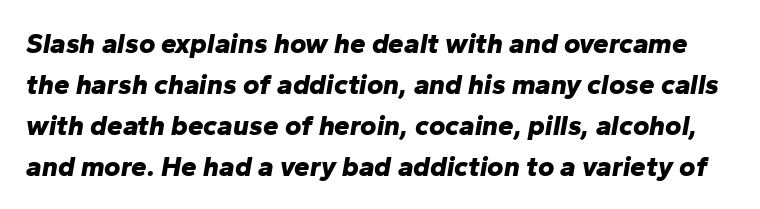
Q: Is the text bold? A: Yes.
Q: Is the text italic (slanted)? A: Yes, it leans right by about 10 degrees.
Q: Is the text underlined? A: No.
Q: Is the spacing between letters normal or unusually wide? A: Normal.
Q: Is the spacing between lines tight, normal or loose? A: Normal.
Q: Width (condensed, normal, or wide)? A: Normal.
Q: Stroke contrast? A: Low.
Q: x-height? A: Medium.
Q: Monospaced? A: No.
